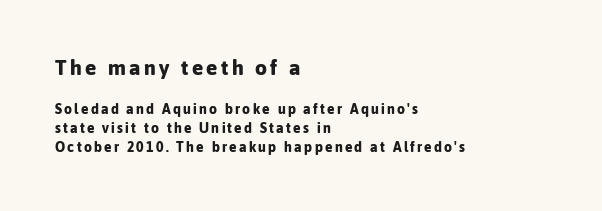
Weight check: bold — yes, fully. Look at the glyph heights: the upper group is clearly the bigger setting. It's the straight-up-and-down kind of type. This block has exactly the height ordinary leading produces.
